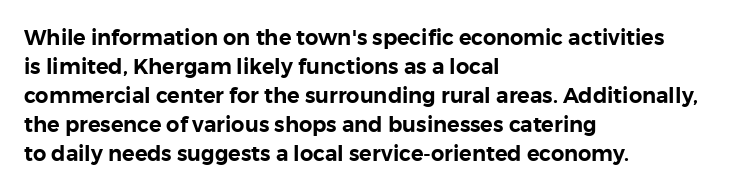
Q: Is the text italic (slanted)? A: No, it is upright.
Q: Is the text underlined? A: No.
Q: How is the paragraph aligned? A: Left-aligned.
Q: Is the spacing between letters normal or unusually wide? A: Normal.
Q: Is the spacing between lines tight, normal or loose? A: Normal.
